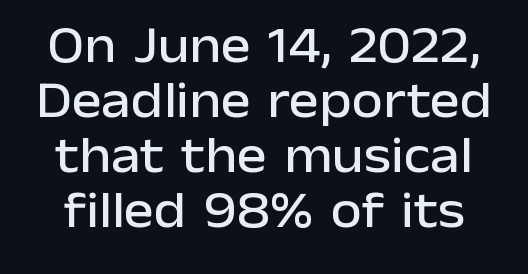
Q: Is the text italic (slanted)? A: No, it is upright.
Q: Is the typeface a serif or a sans-serif typeface? A: Sans-serif.
Q: Is the text underlined? A: No.
Q: Is the spacing between letters normal or unusually wide? A: Normal.
Q: Is the spacing between lines tight, normal or loose? A: Tight.
Q: Width (condensed, normal, or wide)? A: Normal.
Q: Stroke contrast? A: Low.
Q: x-height? A: Medium.
Q: Monospaced? A: No.
